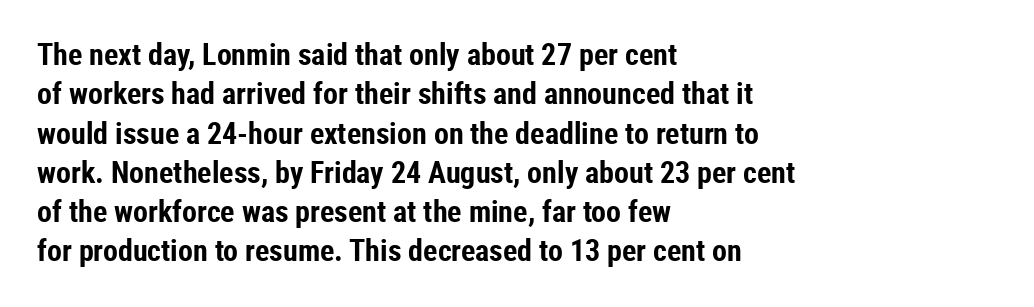
The image shows 30 px bold, condensed sans-serif type, upright; set left-aligned, normal line spacing (1.31x), normal letter spacing, not underlined; low stroke contrast and a medium x-height.
